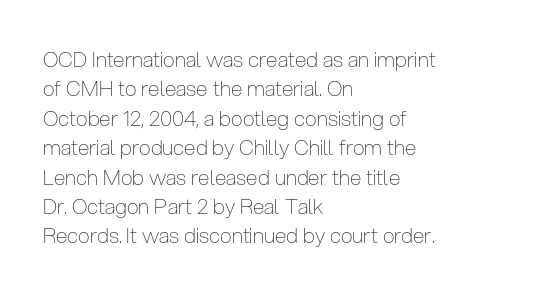
Q: Is the text bold? A: No.
Q: Is the text italic (slanted)? A: No, it is upright.
Q: Is the text underlined? A: No.
Q: How is the paragraph aligned? A: Left-aligned.
Q: Is the spacing between letters normal or unusually wide? A: Normal.
Q: Is the spacing between lines tight, normal or loose? A: Normal.
